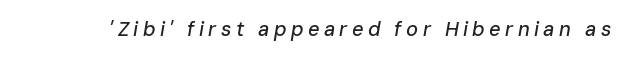
What stands out about the letter spacing? Its width — letters are far apart. The typography opts for an oblique posture over an upright one. Underline: absent.
